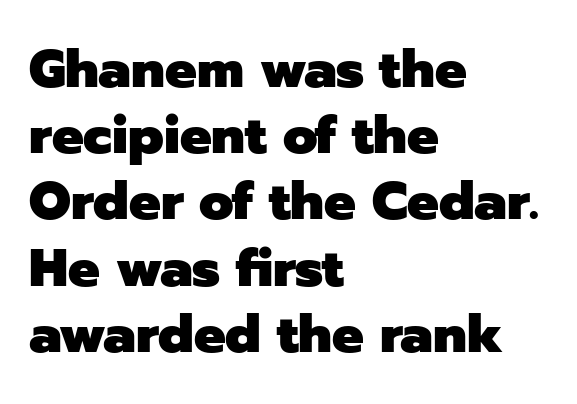
The image shows 53 px heavy sans-serif type, upright; set left-aligned, normal line spacing (1.25x), normal letter spacing, not underlined; low stroke contrast and a medium x-height.
